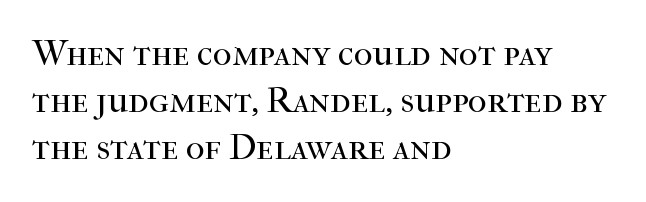
{"serif": "yes", "italic": "no", "bold": "no", "weight": "regular", "width": "normal", "stroke_contrast": "high", "x_height": "medium", "monospaced": "no", "underline": "no", "align": "left", "line_spacing": "normal", "line_spacing_ratio": 1.31, "letter_spacing": "normal", "letter_spacing_em": 0.0, "glyph_px": 36}
